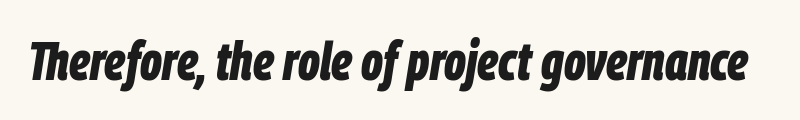
The image shows 53 px bold, condensed type, italic (leaning right); set normal letter spacing, not underlined; low stroke contrast and a large x-height.
